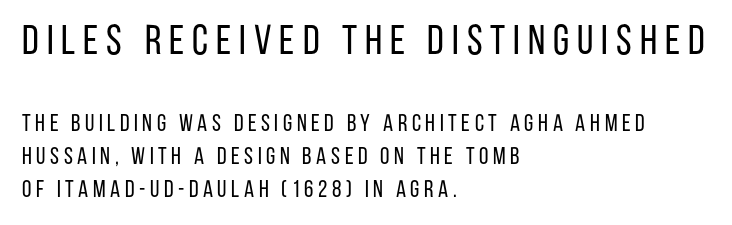
Look at the bottom of the vertical strokes: they stop flat, with no serifs. This sample uses an upright cut, with every glyph sitting square on the baseline. Layout note: lines flush left. The rendering uses natural spacing where letterforms have individual widths. Reading down the column, the eye jumps a familiar distance to each next line. Size hierarchy here favors the leading block over the trailing one.
